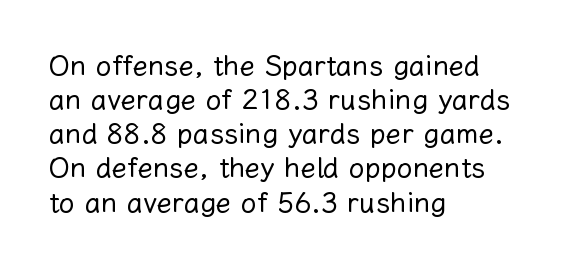
Compared with a typical body face, this is equally light or lighter still. In terms of posture, this sample is upright. The gaps between neighbouring characters are ordinary and unremarkable. Line beginnings align vertically; line endings do not. Descender tails drop into unmarked territory. Here the designer chose a conventional face with non-uniform glyph widths.
